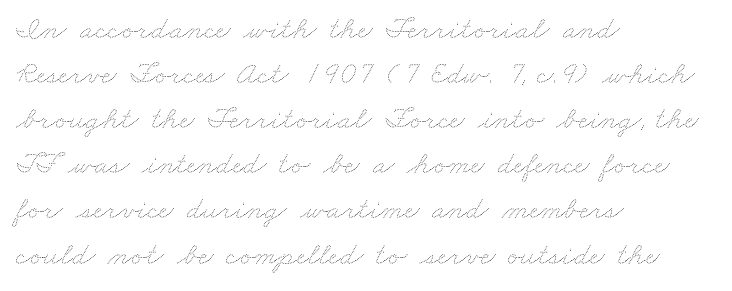
Q: Is the text bold? A: No.
Q: Is the text underlined? A: No.
Q: How is the paragraph aligned? A: Left-aligned.
Q: Is the spacing between letters normal or unusually wide? A: Normal.
Q: Is the spacing between lines tight, normal or loose? A: Normal.
Q: Width (condensed, normal, or wide)? A: Wide.
Q: Stroke contrast? A: Medium.
Q: x-height? A: Small.
Q: Monospaced? A: No.
